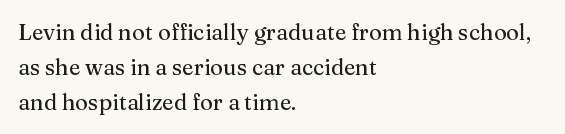
Q: Is the text italic (slanted)? A: No, it is upright.
Q: Is the text underlined? A: No.
Q: How is the paragraph aligned? A: Left-aligned.
Q: Is the spacing between letters normal or unusually wide? A: Normal.
Q: Is the spacing between lines tight, normal or loose? A: Normal.
